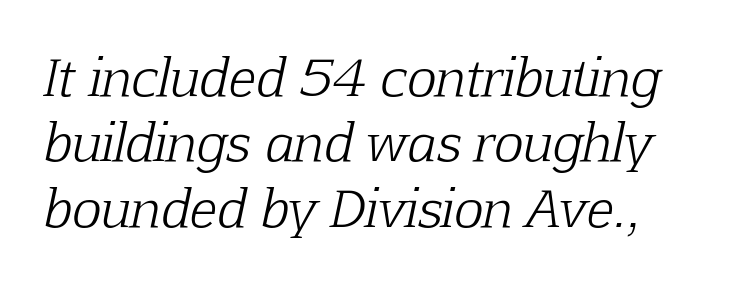
Q: Is the text bold? A: No.
Q: Is the text italic (slanted)? A: Yes, it leans right by about 12 degrees.
Q: Is the typeface a serif or a sans-serif typeface? A: Serif.
Q: Is the text underlined? A: No.
Q: Is the spacing between letters normal or unusually wide? A: Normal.
Q: Is the spacing between lines tight, normal or loose? A: Normal.
Q: Width (condensed, normal, or wide)? A: Normal.
Q: Stroke contrast? A: Low.
Q: x-height? A: Medium.
Q: Monospaced? A: No.
